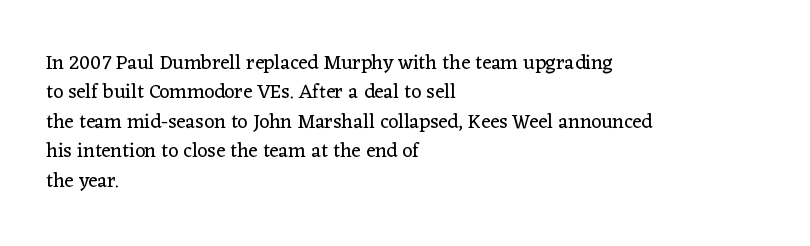
The image shows 20 px text type, upright; set left-aligned, normal line spacing (1.47x), normal letter spacing, not underlined.
